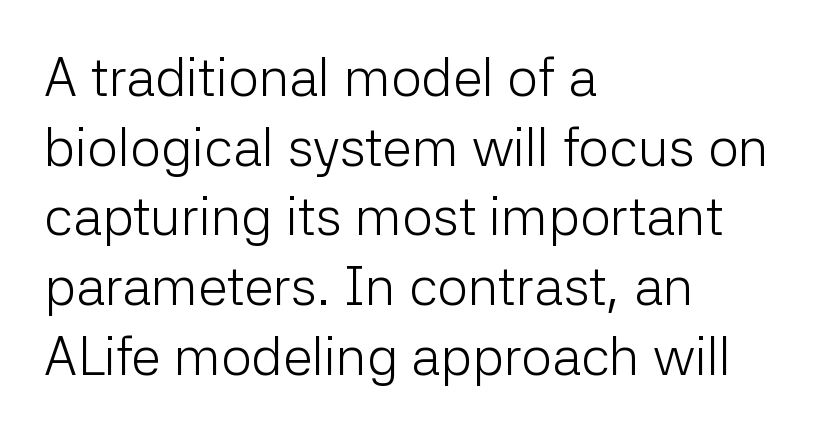
{"serif": "no", "italic": "no", "bold": "no", "weight": "light", "width": "normal", "stroke_contrast": "low", "x_height": "medium", "monospaced": "no", "underline": "no", "align": "left", "line_spacing": "normal", "line_spacing_ratio": 1.29, "letter_spacing": "normal", "letter_spacing_em": 0.0, "glyph_px": 54}
